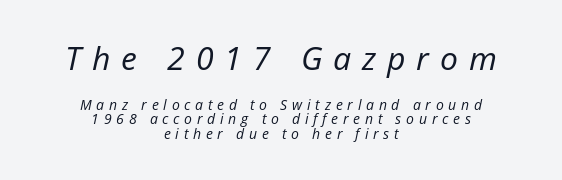
{"italic": "yes", "lean": "right", "slant_degrees": 12, "bold": "no", "weight": "regular", "width": "normal", "stroke_contrast": "low", "x_height": "medium", "monospaced": "no", "underline": "no", "align": "center", "line_spacing": "tight", "line_spacing_ratio": 1.06, "letter_spacing": "wide", "letter_spacing_em": 0.34, "larger_block": "first", "size_ratio": 2.29, "glyph_px": 32}
